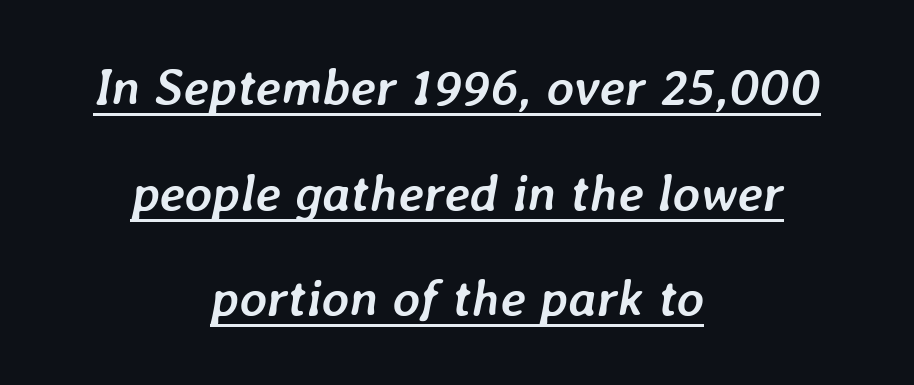
{"italic": "yes", "lean": "right", "slant_degrees": 7, "bold": "yes", "weight": "semibold", "width": "normal", "stroke_contrast": "low", "x_height": "medium", "monospaced": "no", "underline": "yes", "align": "center", "line_spacing": "loose", "line_spacing_ratio": 2.03, "letter_spacing": "normal", "letter_spacing_em": 0.0, "glyph_px": 52}
